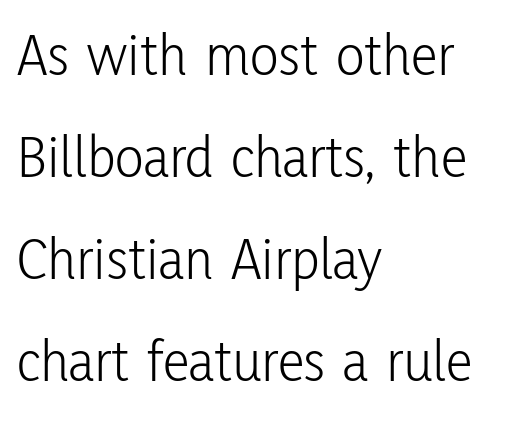
Q: Is the text bold? A: No.
Q: Is the text italic (slanted)? A: No, it is upright.
Q: Is the typeface a serif or a sans-serif typeface? A: Sans-serif.
Q: Is the text underlined? A: No.
Q: How is the paragraph aligned? A: Left-aligned.
Q: Is the spacing between letters normal or unusually wide? A: Normal.
Q: Is the spacing between lines tight, normal or loose? A: Normal.
Q: Width (condensed, normal, or wide)? A: Condensed.
Q: Stroke contrast? A: Low.
Q: x-height? A: Medium.
Q: Monospaced? A: No.
